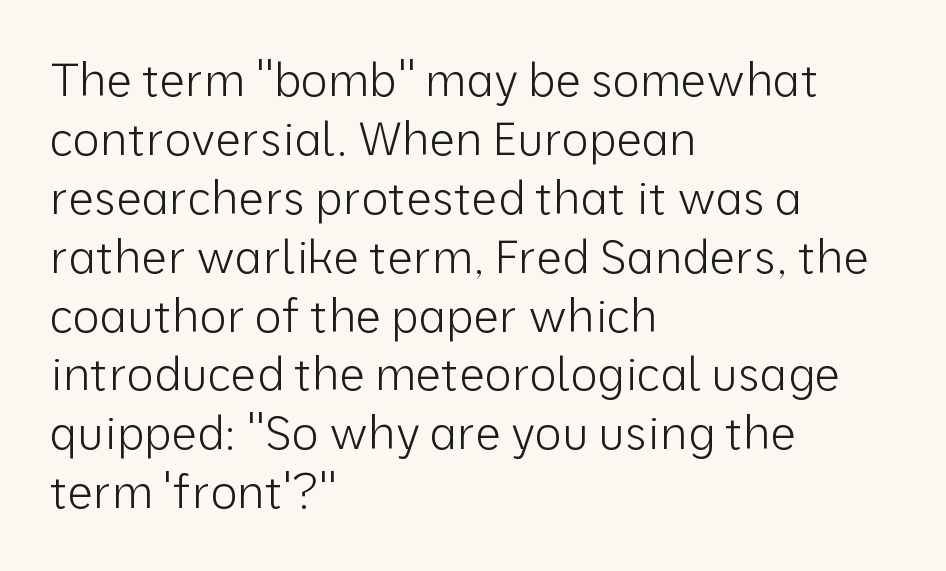
The image shows 46 px light sans-serif type, upright; set left-aligned, normal line spacing (1.28x), normal letter spacing, not underlined; low stroke contrast and a medium x-height.
